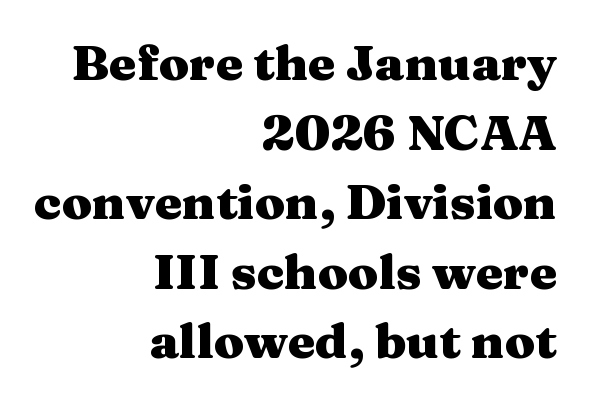
A serif font was chosen for this passage. What weight is shown? A full bold with thick strokes. Line spacing here is normal. Does the lettering tilt? It doesn't — this is upright. Does extra space separate the letters? No, they use regular spacing. The gap between lines stays unmarked.
